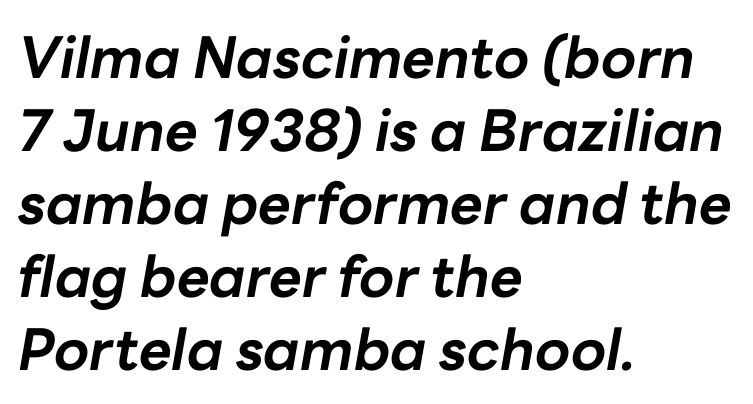
Q: Is the text bold? A: Yes.
Q: Is the text italic (slanted)? A: Yes, it leans right by about 10 degrees.
Q: Is the text underlined? A: No.
Q: How is the paragraph aligned? A: Left-aligned.
Q: Is the spacing between letters normal or unusually wide? A: Normal.
Q: Is the spacing between lines tight, normal or loose? A: Normal.
Q: Width (condensed, normal, or wide)? A: Normal.
Q: Stroke contrast? A: Low.
Q: x-height? A: Medium.
Q: Monospaced? A: No.
